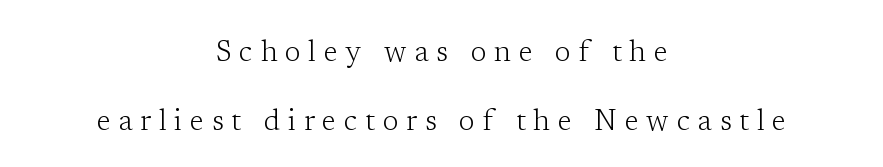
The compositor balanced each line on the midline. Upright lettering throughout. Do the characters align in a grid? No, the font is proportional. Look at the bottom of the vertical strokes: they flare into serifs here.
